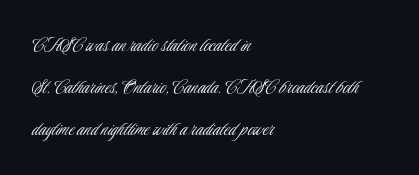
{"bold": "no", "underline": "no", "align": "left", "line_spacing": "loose", "line_spacing_ratio": 1.9, "letter_spacing": "normal", "letter_spacing_em": 0.0, "glyph_px": 22}
